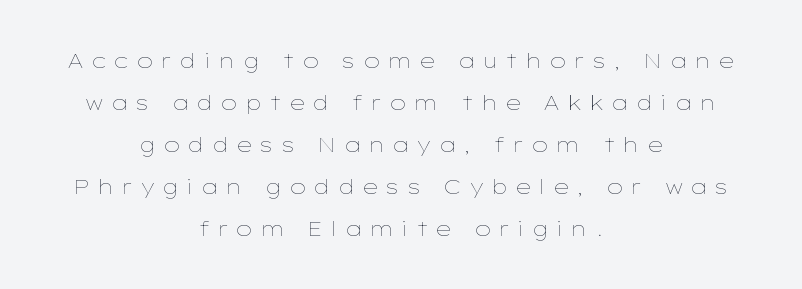
The image shows 20 px text type, upright; set centered, loose line spacing (2.1x), unusually wide letter spacing (+0.33 em), not underlined.
